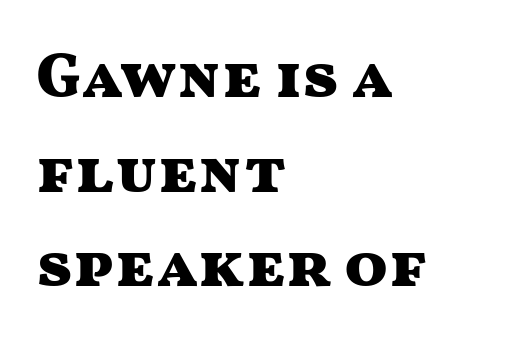
A clean baseline with only descenders dipping below it. The face used here is proportionally spaced, like ordinary book or web type. A dark, heavy texture on the line: the type is bold. The type is set solid horizontally, with unmodified tracking. Horizontal alignment here is leftward, the default for most running prose. Summary of vertical rhythm: regular, with standard interline spacing.
